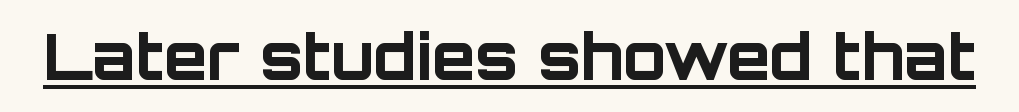
{"serif": "no", "italic": "no", "bold": "yes", "weight": "bold", "width": "normal", "stroke_contrast": "low", "x_height": "large", "monospaced": "no", "underline": "yes", "letter_spacing": "normal", "letter_spacing_em": 0.0, "glyph_px": 63}
